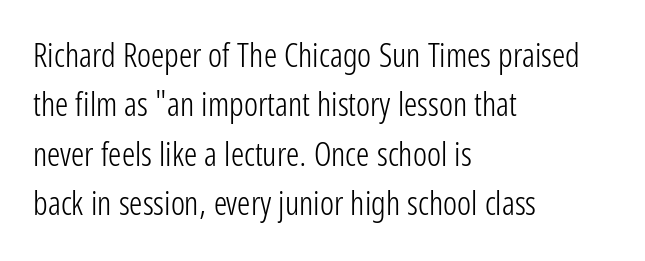
Nope, no serifs anywhere on these letters. Summary of weight: not heavy and not bold. Does the copy run flush right? No — it runs flush left. A typesetter would call this zero additional tracking. No word sits above an underline. The face used here is proportionally spaced, like ordinary book or web type.
